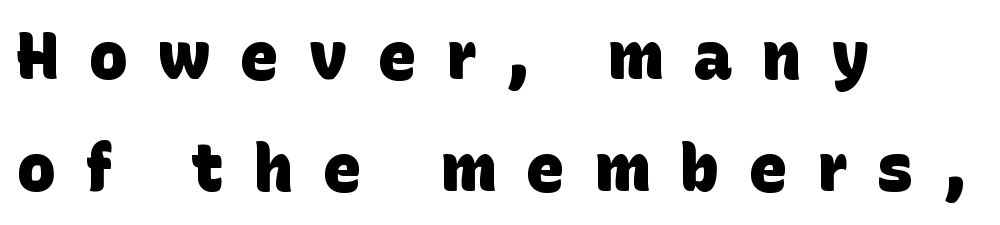
{"serif": "no", "bold": "yes", "weight": "heavy", "width": "normal", "stroke_contrast": "low", "x_height": "large", "monospaced": "no", "underline": "no", "align": "left", "line_spacing_ratio": 1.72, "letter_spacing": "wide", "letter_spacing_em": 0.46, "glyph_px": 65}
